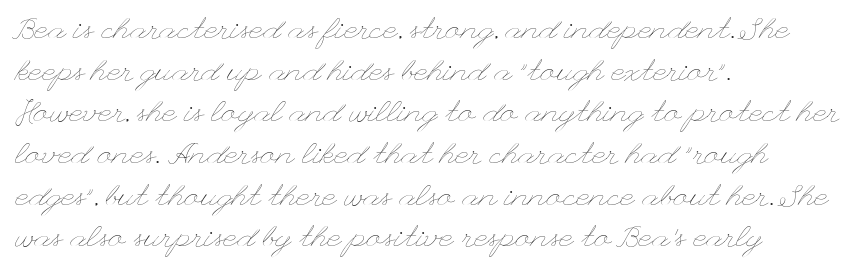
{"bold": "no", "weight": "thin", "width": "wide", "stroke_contrast": "low", "x_height": "small", "underline": "no", "align": "left", "line_spacing": "normal", "line_spacing_ratio": 1.39, "letter_spacing": "normal", "letter_spacing_em": 0.0, "glyph_px": 30}
